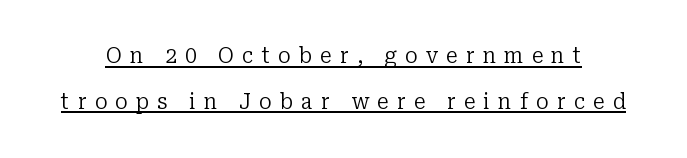
{"italic": "no", "bold": "no", "underline": "yes", "line_spacing": "loose", "line_spacing_ratio": 2.17, "letter_spacing": "wide", "letter_spacing_em": 0.39, "glyph_px": 21}
